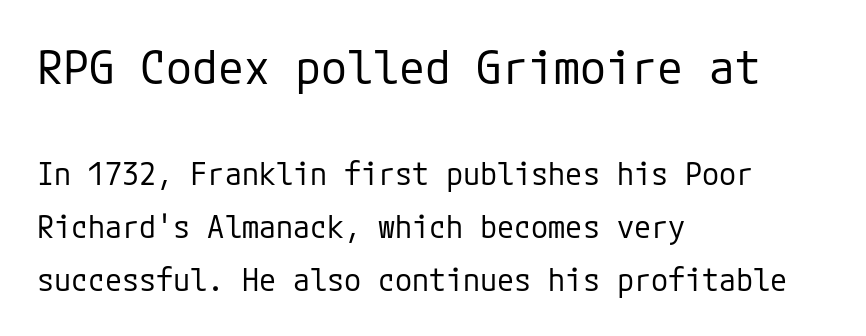
Successive baselines arrive at the customary interval. Has an underline been added? It has not. The letters stand upright; this is a roman face. To sum up the face: it is a sans, with no serifs. Tracking value appears to be zero — textbook default spacing. This layout puts the oversized block above and the modest block below.
